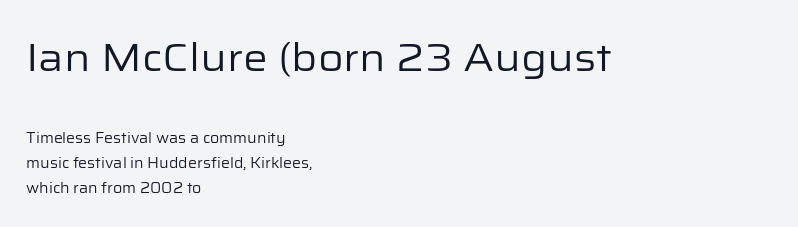
The type family on display is of the sans-serif kind. Italic: no, the glyphs are upright roman. These lines keep a tight, regular rhythm from letter to letter. Is the type heavy? It reads as light-to-regular instead. This rendering uses left alignment, leaving the right contour irregular.
